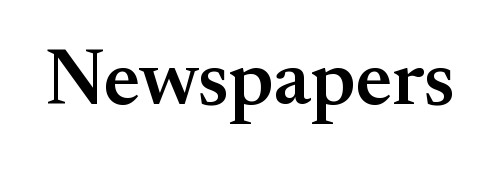
Q: Is the text bold? A: Semi-bold.
Q: Is the text italic (slanted)? A: No, it is upright.
Q: Is the typeface a serif or a sans-serif typeface? A: Serif.
Q: Is the text underlined? A: No.
Q: Is the spacing between letters normal or unusually wide? A: Normal.
Q: Width (condensed, normal, or wide)? A: Normal.
Q: Stroke contrast? A: Medium.
Q: x-height? A: Small.
Q: Monospaced? A: No.
